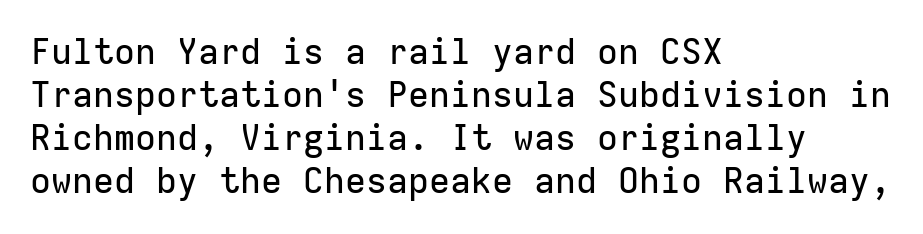
Look at the tracking — it's just the regular setting, nothing added. The face used here is monospaced, like something from a code editor. Plain, unruled lines of type. The typography opts for an upright posture over an oblique one. The text block is weighted toward the left margin, trailing off unevenly rightward. I'd call this a sans setting — the letters go barefoot.
